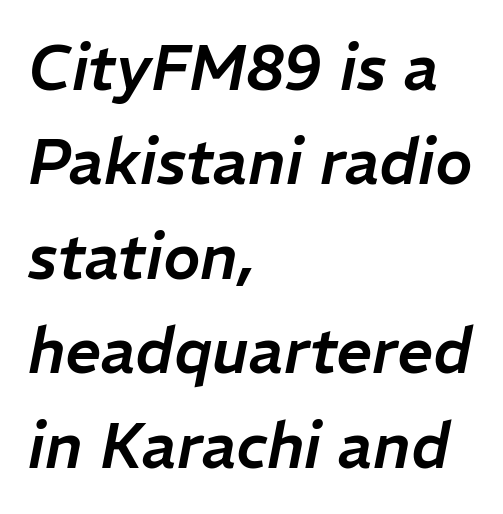
{"italic": "yes", "lean": "right", "slant_degrees": 11, "width": "normal", "stroke_contrast": "low", "x_height": "medium", "monospaced": "no", "underline": "no", "align": "left", "line_spacing": "normal", "line_spacing_ratio": 1.5, "letter_spacing": "normal", "letter_spacing_em": 0.0, "glyph_px": 63}
